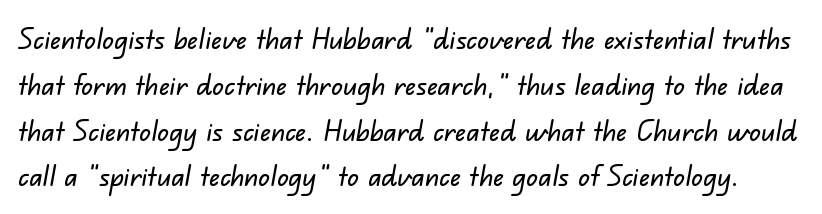
{"serif": "no", "width": "normal", "stroke_contrast": "low", "x_height": "small", "monospaced": "no", "underline": "no", "line_spacing": "normal", "line_spacing_ratio": 1.58, "letter_spacing": "normal", "letter_spacing_em": 0.0, "glyph_px": 29}
